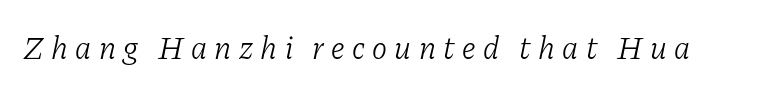
{"serif": "yes", "italic": "yes", "lean": "right", "slant_degrees": 11, "bold": "no", "weight": "light", "width": "normal", "stroke_contrast": "low", "x_height": "medium", "monospaced": "no", "underline": "no", "letter_spacing": "wide", "letter_spacing_em": 0.23, "glyph_px": 32}
